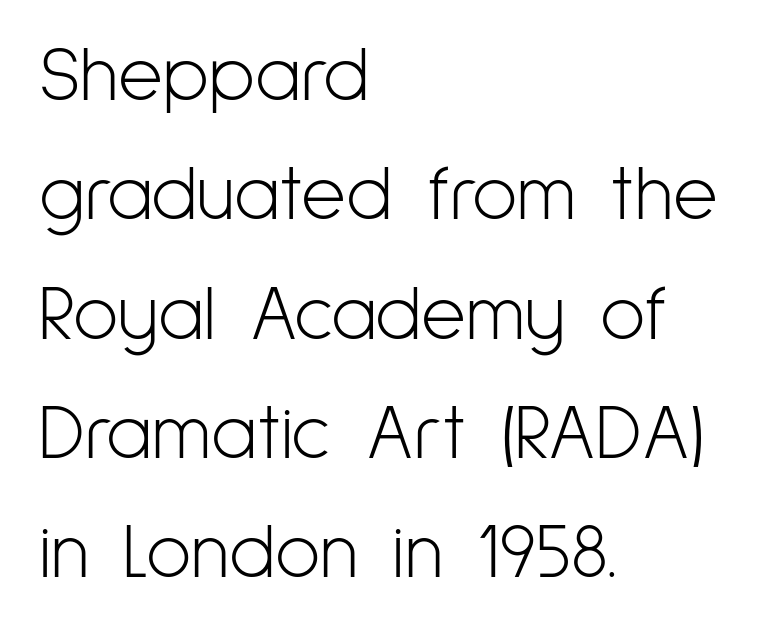
The lines sit at an ordinary, default distance from one another. Grotesque or geometric, the face here clearly has no serifs. Letters rest on an invisible, unmarked baseline. Words appear dense and cohesive because spacing is normal. A light-to-regular cut is what we see here. The specimen reads as upright at a glance.
